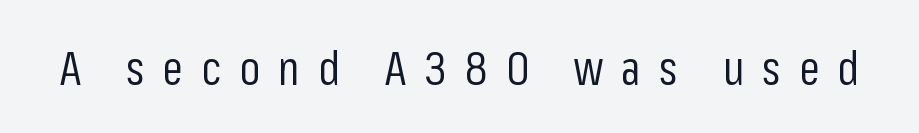
Q: Is the text bold? A: No.
Q: Is the text italic (slanted)? A: No, it is upright.
Q: Is the typeface a serif or a sans-serif typeface? A: Sans-serif.
Q: Is the text underlined? A: No.
Q: Is the spacing between letters normal or unusually wide? A: Unusually wide.
Q: Width (condensed, normal, or wide)? A: Condensed.
Q: Stroke contrast? A: Low.
Q: x-height? A: Medium.
Q: Monospaced? A: No.
